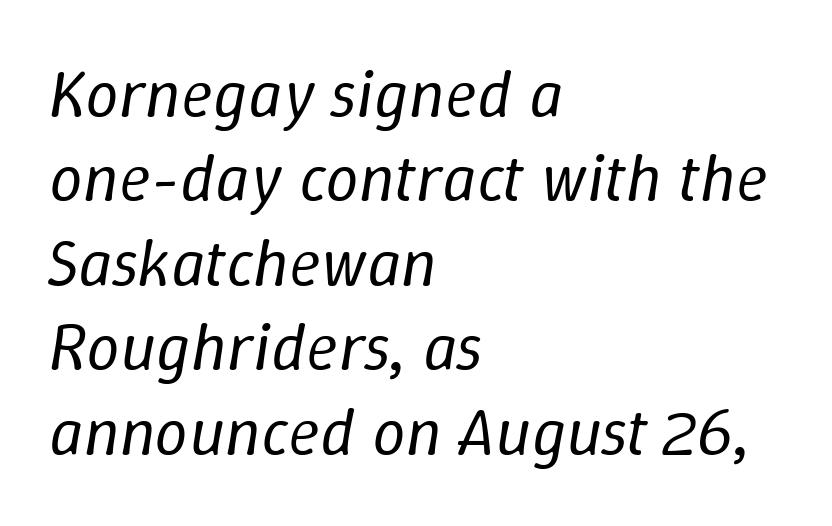
The image shows 67 px regular-weight type, italic (leaning right); set left-aligned, normal line spacing (1.26x), normal letter spacing, not underlined; low stroke contrast and a medium x-height.
